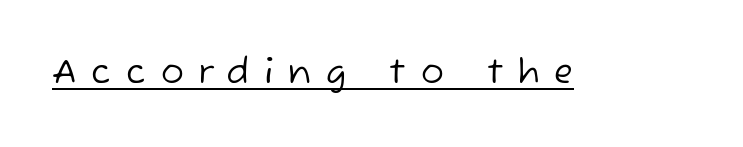
{"serif": "no", "bold": "no", "weight": "regular", "width": "normal", "stroke_contrast": "low", "x_height": "medium", "monospaced": "no", "underline": "yes", "letter_spacing": "wide", "letter_spacing_em": 0.44, "glyph_px": 34}
